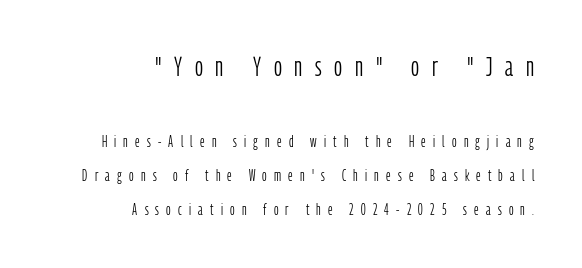
{"serif": "no", "italic": "no", "bold": "no", "weight": "light", "width": "condensed", "stroke_contrast": "low", "x_height": "medium", "monospaced": "no", "underline": "no", "align": "right", "line_spacing": "loose", "line_spacing_ratio": 2.15, "letter_spacing": "wide", "letter_spacing_em": 0.45, "larger_block": "first", "size_ratio": 1.75, "glyph_px": 28}
